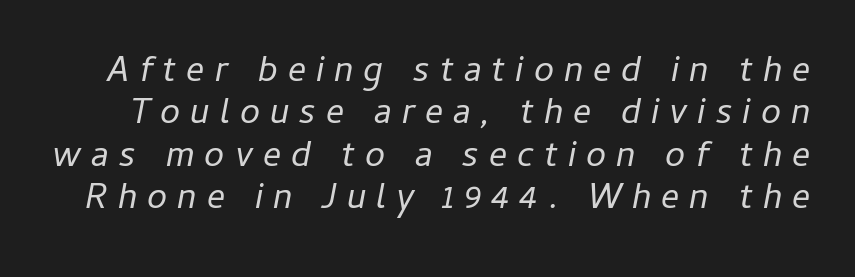
No chunkiness to these letters — they're not bold. Spacing verdict: proportional, widths tailored to each character. The specimen omits any rule beneath the text block's lines. Students, note that the glyphs here are deliberately spaced far apart. This is oblique type, the kind used for emphasis or titles.
